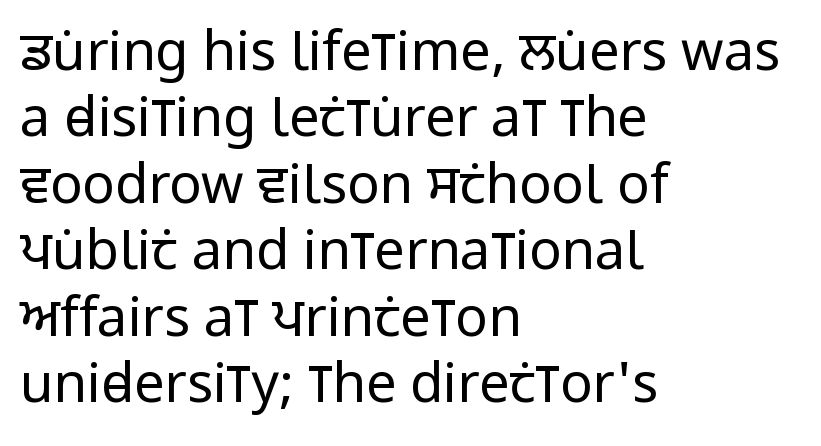
{"serif": "no", "italic": "no", "bold": "no", "weight": "regular", "width": "condensed", "stroke_contrast": "low", "x_height": "large", "monospaced": "no", "underline": "no", "align": "left", "line_spacing_ratio": 1.23, "letter_spacing": "normal", "letter_spacing_em": 0.0, "glyph_px": 54}
